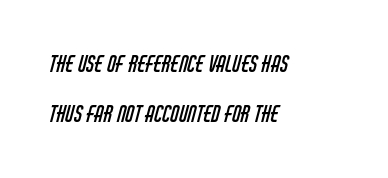
Q: Is the text bold? A: No.
Q: Is the text underlined? A: No.
Q: How is the paragraph aligned? A: Left-aligned.
Q: Is the spacing between letters normal or unusually wide? A: Normal.
Q: Is the spacing between lines tight, normal or loose? A: Loose.
